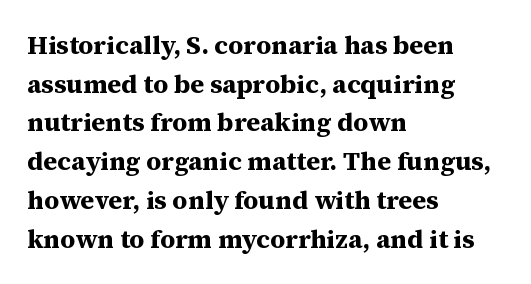
Q: Is the text bold? A: Yes.
Q: Is the text italic (slanted)? A: No, it is upright.
Q: Is the text underlined? A: No.
Q: How is the paragraph aligned? A: Left-aligned.
Q: Is the spacing between letters normal or unusually wide? A: Normal.
Q: Is the spacing between lines tight, normal or loose? A: Normal.
